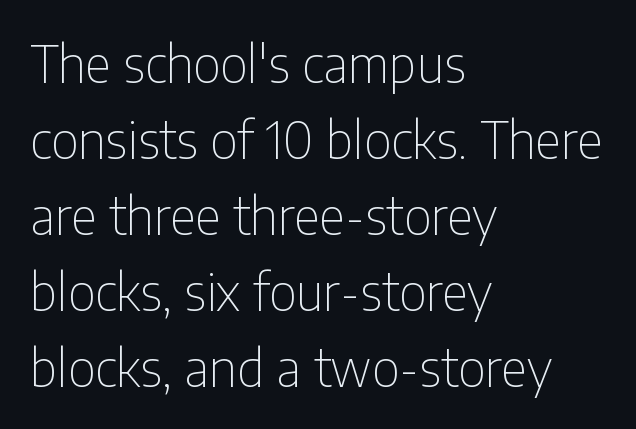
The image shows 51 px thin, condensed sans-serif type, upright; set left-aligned, normal line spacing (1.49x), normal letter spacing, not underlined; low stroke contrast and a medium x-height.
